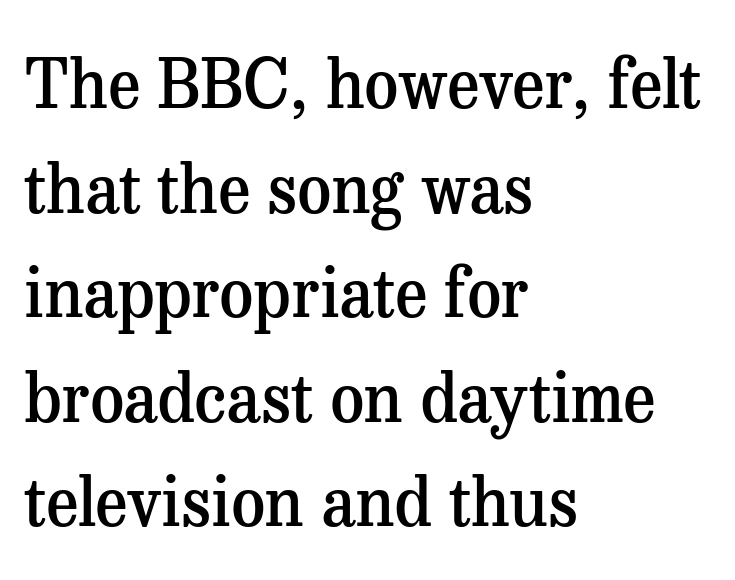
Q: Is the text bold? A: Semi-bold.
Q: Is the text italic (slanted)? A: No, it is upright.
Q: Is the typeface a serif or a sans-serif typeface? A: Serif.
Q: Is the text underlined? A: No.
Q: How is the paragraph aligned? A: Left-aligned.
Q: Is the spacing between letters normal or unusually wide? A: Normal.
Q: Is the spacing between lines tight, normal or loose? A: Normal.
Q: Width (condensed, normal, or wide)? A: Normal.
Q: Stroke contrast? A: Medium.
Q: x-height? A: Medium.
Q: Monospaced? A: No.
